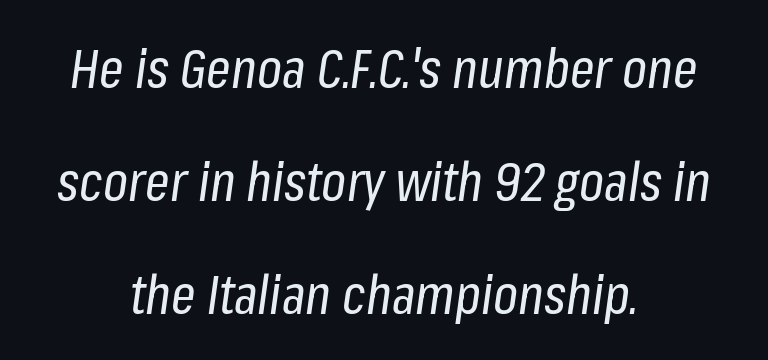
The image shows 54 px regular-weight, condensed type, italic (leaning right); set centered, loose line spacing (2.09x), normal letter spacing, not underlined; low stroke contrast and a medium x-height.
